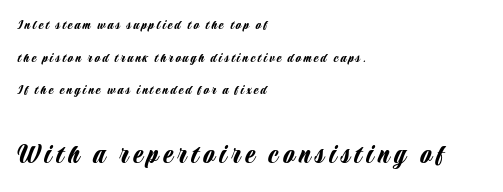
{"serif": "no", "width": "condensed", "stroke_contrast": "low", "x_height": "large", "monospaced": "no", "underline": "no", "align": "left", "line_spacing": "loose", "line_spacing_ratio": 2.33, "larger_block": "second", "size_ratio": 2.07, "glyph_px": 29}
